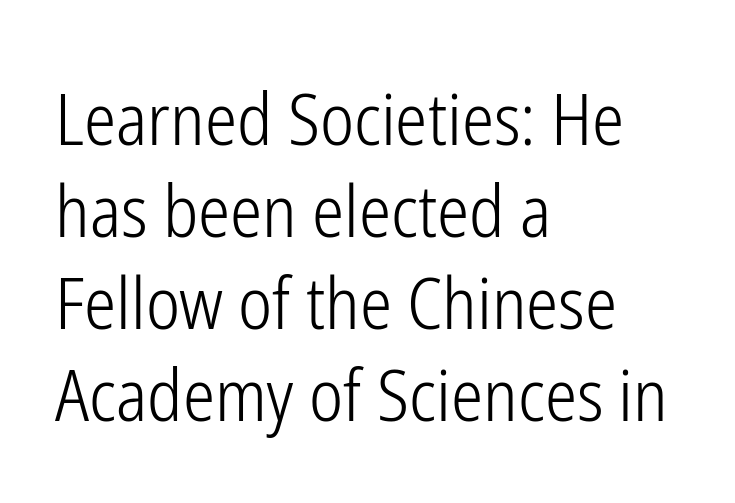
Character widths vary here, with narrow letters taking less room than wide ones. Stems here are at most as thick as an everyday book face. Anything drawn beneath the words? Only blank space. Does the lettering tilt? It doesn't — this is upright. The font family rendered here belongs to the sans-serif group.
